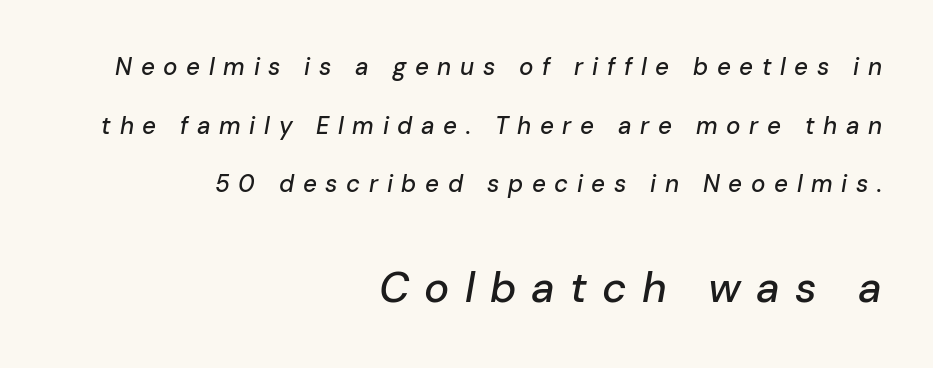
The type is letterspaced generously, with wide tracking. The typesetter chose a ragged-left arrangement here. The area under the type is left untouched. The passage shown begins with its smaller block and ends with its larger one.
